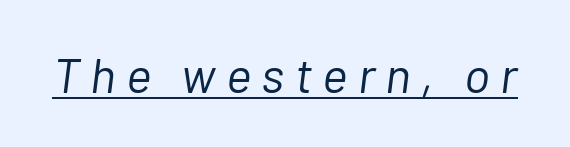
What stands out about the letter spacing? Its width — letters are far apart. The letters are slanted; this is an italic face. Looks like regular typesetting: each glyph gets only the width it needs. A light-to-regular cut is what we see here. Looks like someone drew a line under every word here.
